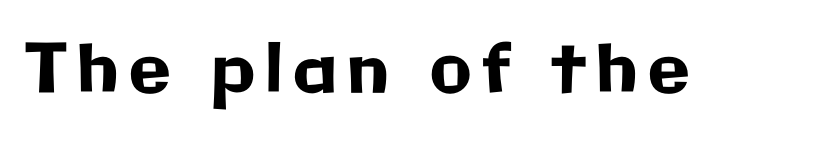
Note the varied advance widths — an 'i' is clearly narrower than an 'm'. Unlike a traditional serif, this face leaves its strokes unadorned. The letters stand straight up with perfectly vertical stems. The words here are not underlined.
